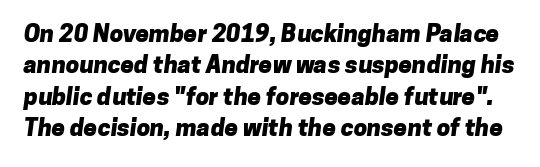
The image shows 24 px bold type; set normal line spacing (1.31x), normal letter spacing, not underlined.
